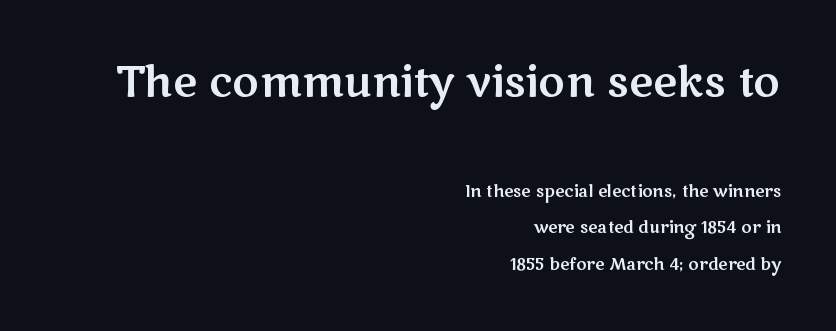
How would I describe the line gaps? Wide and relaxed. Spacing verdict: proportional, widths tailored to each character. The ragged edge is on the left, which tells us the setting is flush right. Regarding serifs, this sample does without them. Every stem runs plumb, perpendicular to the baseline.
